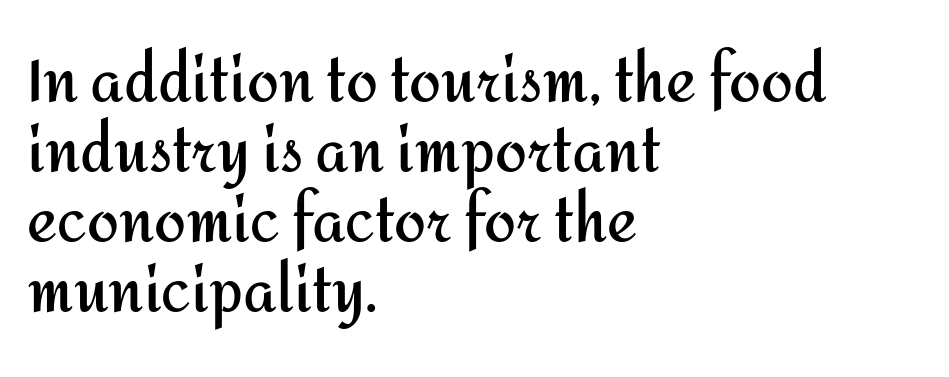
Is the block centered? No — it sits flush against the left margin. Anything drawn beneath the words? Only blank space. Strokes here are thick enough to call this a true bold. This is the regular roman posture of the typeface. Varying glyph widths throughout — classic text-font behaviour. Examine the stroke ends and you'll find no serifs.
